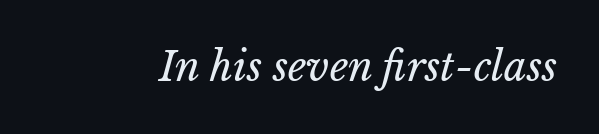
{"bold": "no", "weight": "regular", "width": "normal", "stroke_contrast": "low", "x_height": "medium", "monospaced": "no", "underline": "no", "letter_spacing": "normal", "letter_spacing_em": 0.0, "glyph_px": 40}
